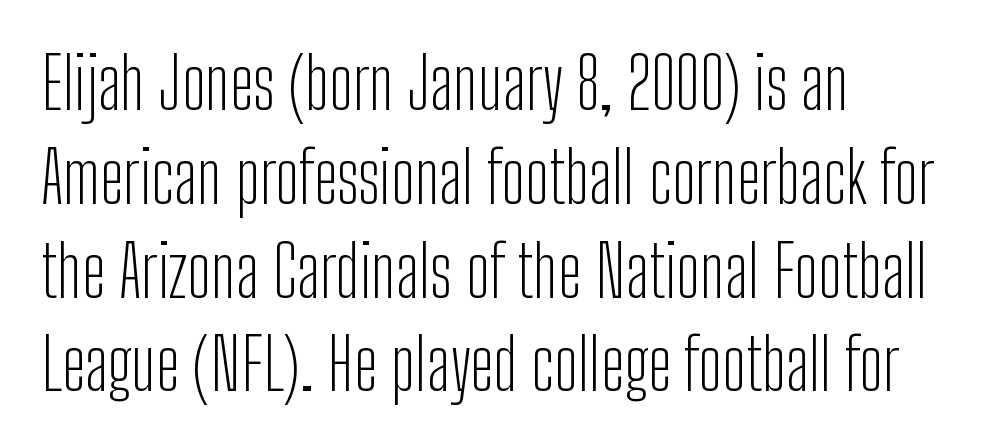
{"serif": "no", "italic": "no", "bold": "no", "weight": "light", "width": "condensed", "stroke_contrast": "low", "x_height": "medium", "monospaced": "no", "underline": "no", "align": "left", "line_spacing": "normal", "line_spacing_ratio": 1.34, "letter_spacing": "normal", "letter_spacing_em": 0.0, "glyph_px": 70}
